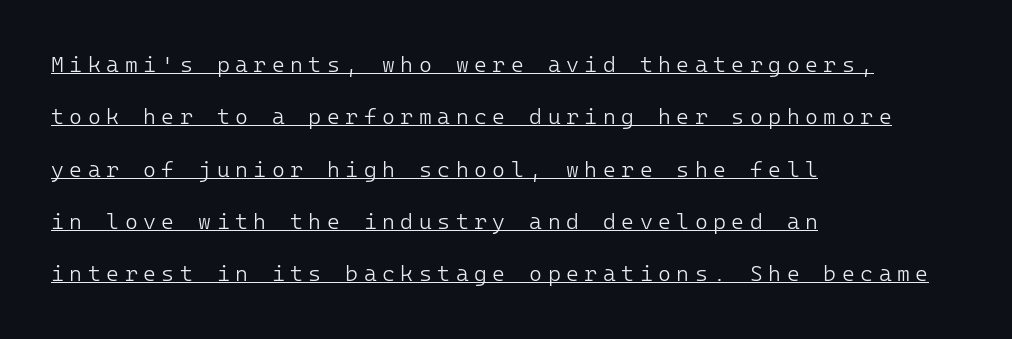
{"italic": "no", "bold": "no", "underline": "yes", "align": "left", "line_spacing": "loose", "line_spacing_ratio": 2.38, "letter_spacing": "wide", "letter_spacing_em": 0.25, "glyph_px": 22}
